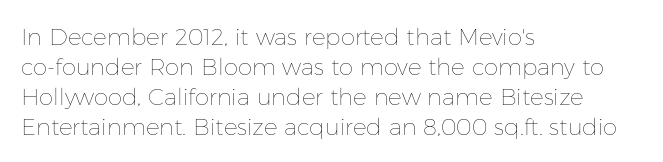
{"italic": "no", "bold": "no", "underline": "no", "align": "left", "line_spacing": "normal", "line_spacing_ratio": 1.31, "letter_spacing": "normal", "letter_spacing_em": 0.0, "glyph_px": 23}
